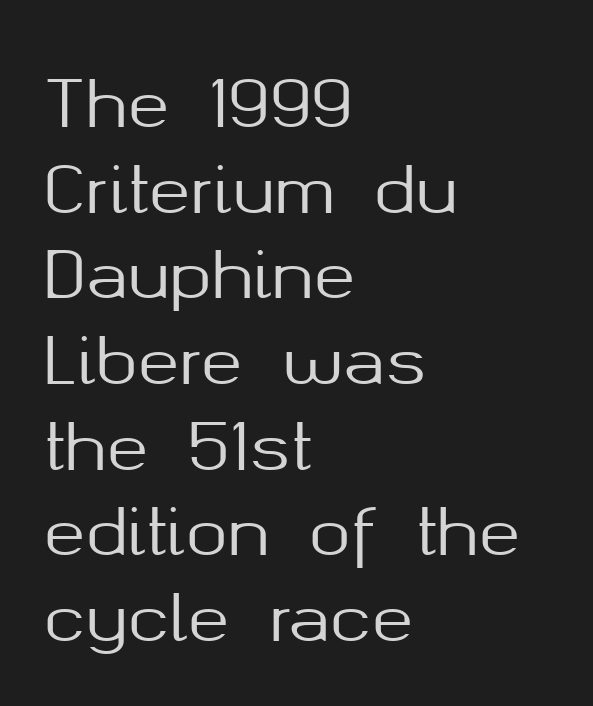
Q: Is the text italic (slanted)? A: No, it is upright.
Q: Is the typeface a serif or a sans-serif typeface? A: Sans-serif.
Q: Is the text underlined? A: No.
Q: How is the paragraph aligned? A: Left-aligned.
Q: Is the spacing between letters normal or unusually wide? A: Normal.
Q: Is the spacing between lines tight, normal or loose? A: Normal.
Q: Width (condensed, normal, or wide)? A: Normal.
Q: Stroke contrast? A: Medium.
Q: x-height? A: Medium.
Q: Monospaced? A: No.
